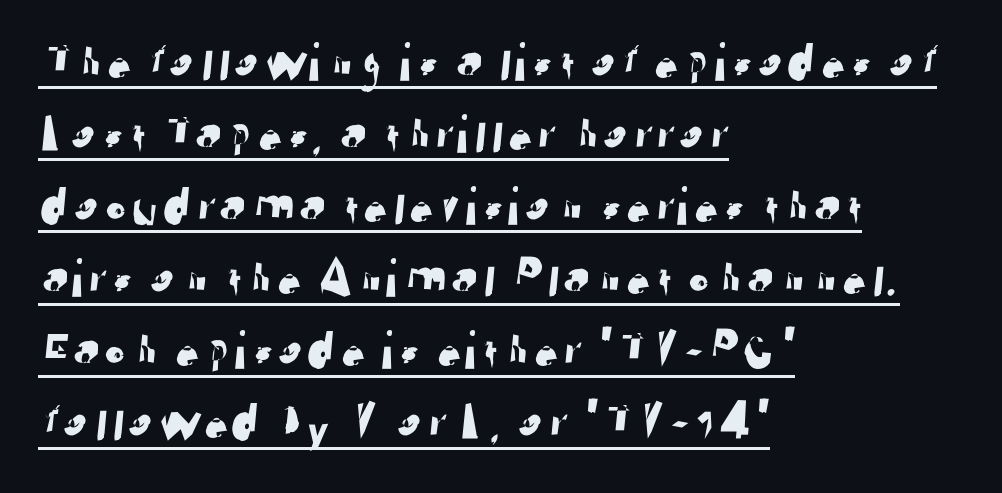
Q: Is the typeface a serif or a sans-serif typeface? A: Sans-serif.
Q: Is the text underlined? A: Yes.
Q: How is the paragraph aligned? A: Left-aligned.
Q: Is the spacing between letters normal or unusually wide? A: Normal.
Q: Is the spacing between lines tight, normal or loose? A: Normal.
Q: Width (condensed, normal, or wide)? A: Normal.
Q: Stroke contrast? A: Low.
Q: x-height? A: Medium.
Q: Monospaced? A: No.
